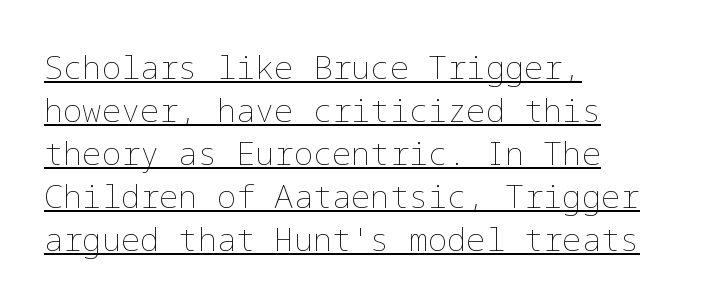
{"italic": "no", "bold": "no", "weight": "thin", "width": "normal", "stroke_contrast": "low", "x_height": "medium", "underline": "yes", "align": "left", "line_spacing": "normal", "line_spacing_ratio": 1.34, "letter_spacing": "normal", "letter_spacing_em": 0.0, "glyph_px": 32}
